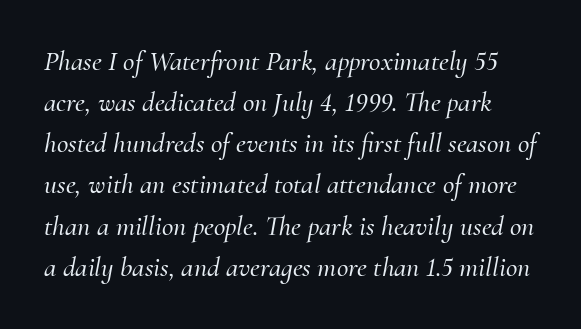
Q: Is the text italic (slanted)? A: Yes, it leans right by about 10 degrees.
Q: Is the typeface a serif or a sans-serif typeface? A: Serif.
Q: Is the text underlined? A: No.
Q: Is the spacing between letters normal or unusually wide? A: Normal.
Q: Is the spacing between lines tight, normal or loose? A: Normal.
Q: Width (condensed, normal, or wide)? A: Normal.
Q: Stroke contrast? A: Medium.
Q: x-height? A: Small.
Q: Monospaced? A: No.
